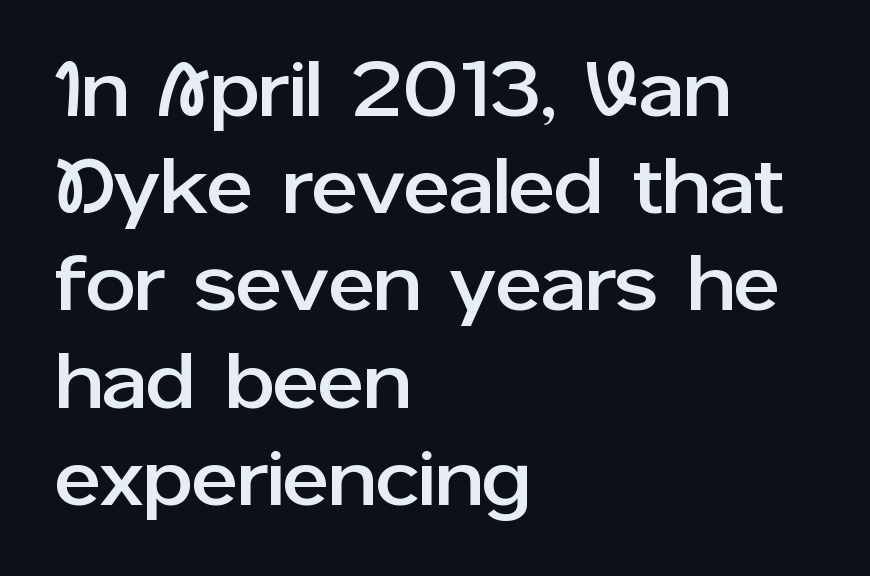
Is this a fixed-width face? No — the glyphs have proportional, varying widths. Rule under the text: the space is simply empty. No extra tracking has been applied to these lines. Designer's note — italics off, roman on. The lines in this sample share a left origin and differ only in where they stop. The face used here is a sans, in the tradition of grotesques and geometrics.
